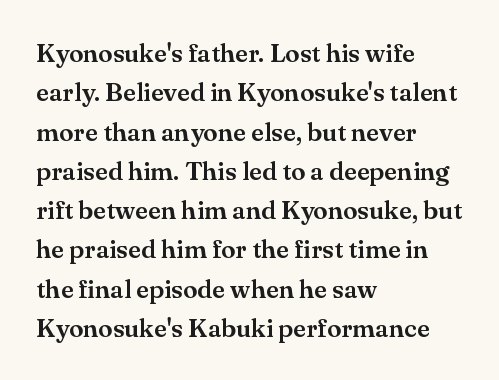
Q: Is the text italic (slanted)? A: No, it is upright.
Q: Is the text underlined? A: No.
Q: How is the paragraph aligned? A: Left-aligned.
Q: Is the spacing between letters normal or unusually wide? A: Normal.
Q: Is the spacing between lines tight, normal or loose? A: Normal.
